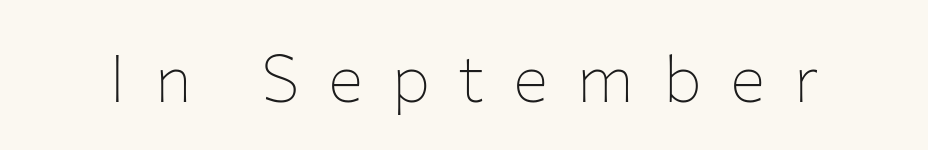
The image shows 66 px thin sans-serif type, upright; set unusually wide letter spacing (+0.43 em), not underlined; low stroke contrast and a medium x-height.
